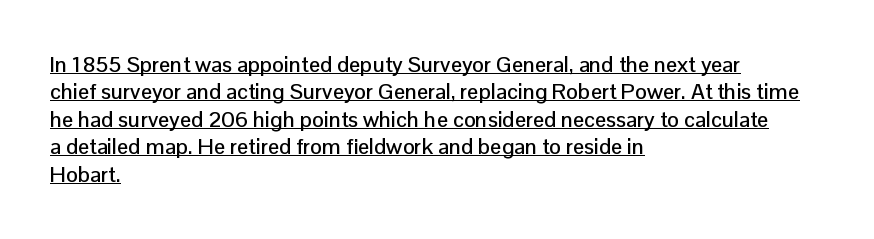
Notice how the stems are strictly vertical — no italics here. The lines in this sample share a left origin and differ only in where they stop. The string is rendered with underlining switched on. Short note: letters normally spaced. Successive baselines arrive at the customary interval.
